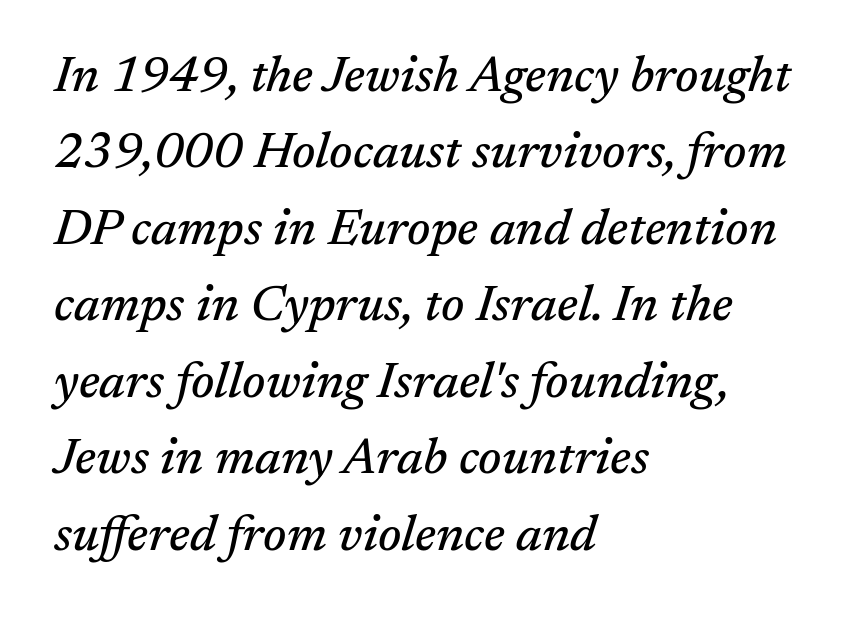
Q: Is the text italic (slanted)? A: Yes, it leans right by about 17 degrees.
Q: Is the typeface a serif or a sans-serif typeface? A: Serif.
Q: Is the text underlined? A: No.
Q: How is the paragraph aligned? A: Left-aligned.
Q: Is the spacing between letters normal or unusually wide? A: Normal.
Q: Is the spacing between lines tight, normal or loose? A: Normal.
Q: Width (condensed, normal, or wide)? A: Normal.
Q: Stroke contrast? A: Medium.
Q: x-height? A: Medium.
Q: Monospaced? A: No.
